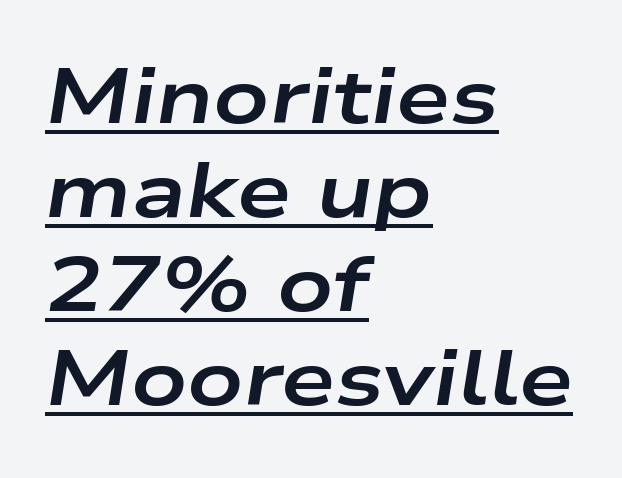
These lines are rendered in a variable-pitch font. What weight is shown? A full bold with thick strokes. This is underlined copy, the kind a proofreader might mark for attention. The gaps between neighbouring characters are ordinary and unremarkable. The passage is arranged the way most books set body copy — flush left. This is oblique type, the kind used for emphasis or titles.
